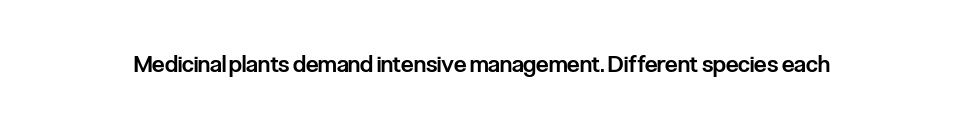
Q: Is the text bold? A: Semi-bold.
Q: Is the text italic (slanted)? A: No, it is upright.
Q: Is the text underlined? A: No.
Q: Is the spacing between letters normal or unusually wide? A: Normal.
